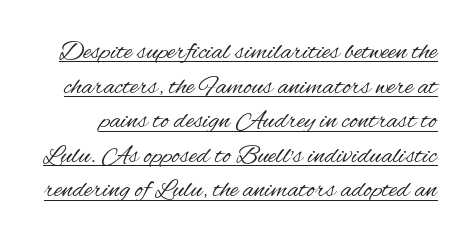
{"bold": "no", "underline": "yes", "line_spacing": "normal", "line_spacing_ratio": 1.28, "letter_spacing": "normal", "letter_spacing_em": 0.0, "glyph_px": 27}
